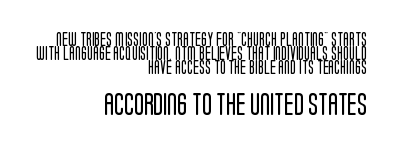
These lines huddle together more closely than default settings would place them. Unlike italic type, these characters show no tilt at all. Two sizes are in play, and the larger belongs to the second block. The letterforms sit shoulder to shoulder at normal distance. Weight class: somewhere from thin through regular. Right-aligned paragraph, ragged on the left.
